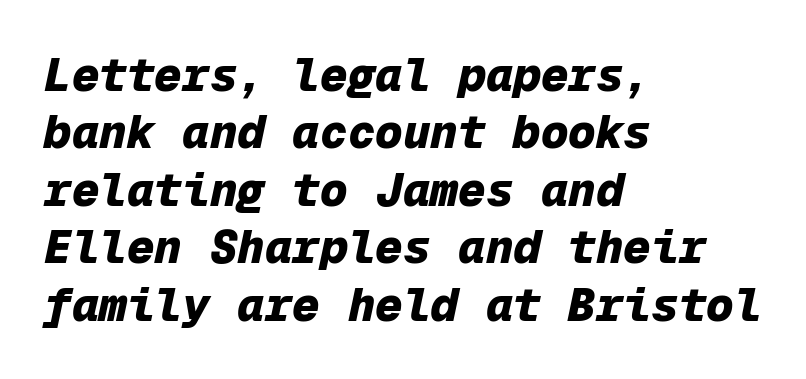
Q: Is the text bold? A: Yes.
Q: Is the text italic (slanted)? A: Yes, it leans right by about 12 degrees.
Q: Is the text underlined? A: No.
Q: How is the paragraph aligned? A: Left-aligned.
Q: Is the spacing between letters normal or unusually wide? A: Normal.
Q: Is the spacing between lines tight, normal or loose? A: Normal.
Q: Width (condensed, normal, or wide)? A: Normal.
Q: Stroke contrast? A: Low.
Q: x-height? A: Medium.
Q: Monospaced? A: Yes.
